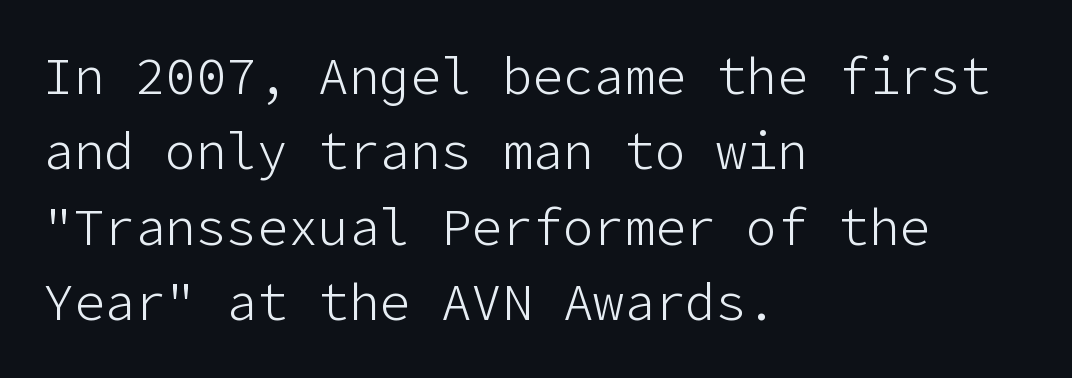
The image shows 51 px light sans-serif type, upright; set left-aligned, normal line spacing (1.48x), normal letter spacing, not underlined; low stroke contrast and a medium x-height.
